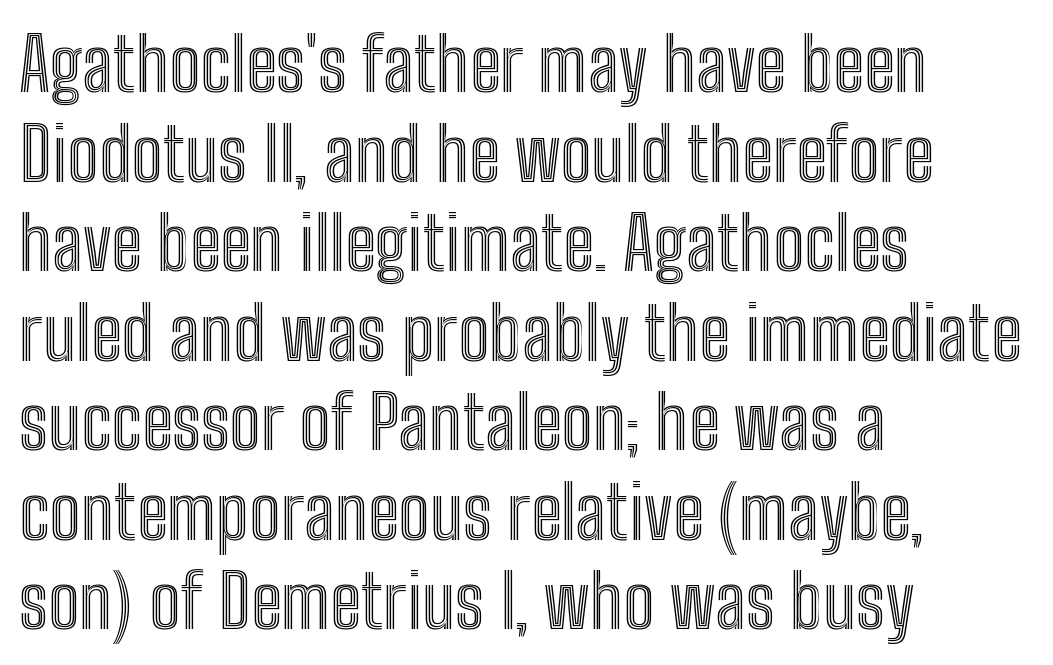
{"italic": "no", "width": "condensed", "x_height": "medium", "monospaced": "no", "underline": "no", "align": "left", "line_spacing_ratio": 1.21, "letter_spacing": "normal", "letter_spacing_em": 0.0, "glyph_px": 74}
